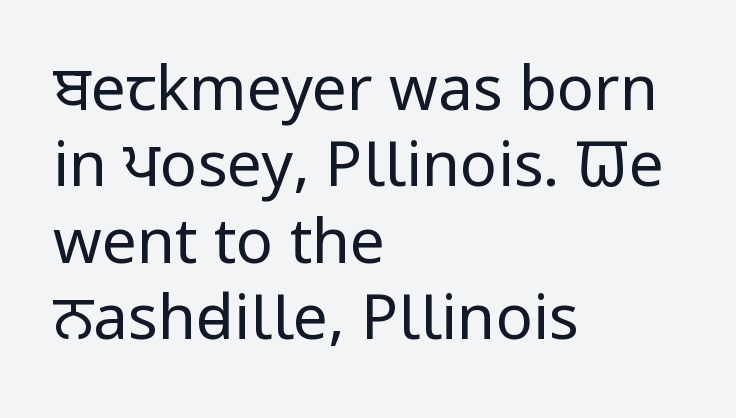
The image shows 62 px regular-weight, condensed sans-serif type, upright; set left-aligned, line spacing 1.23x, normal letter spacing, not underlined; low stroke contrast and a large x-height.
